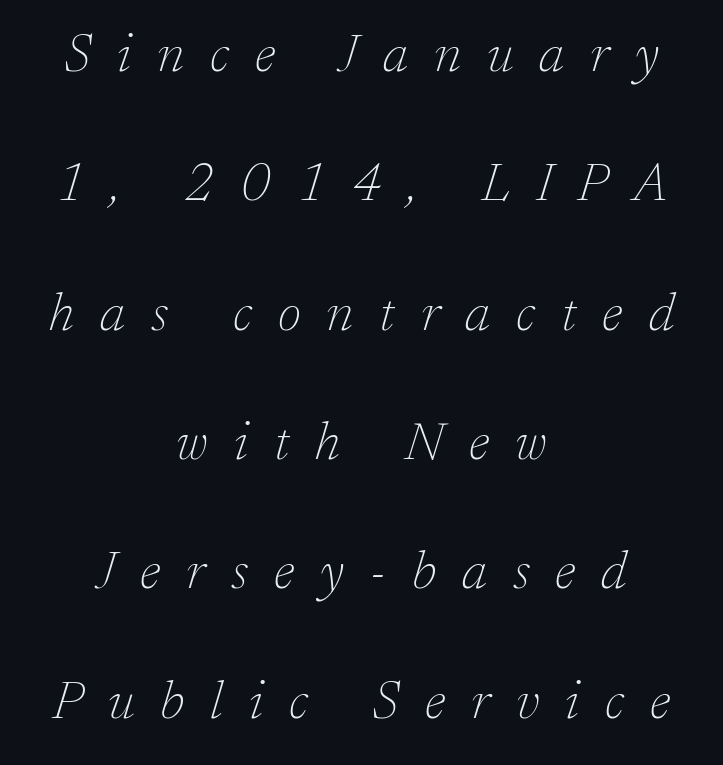
The image shows 53 px thin serif type, italic (leaning right); set centered, loose line spacing (2.44x), unusually wide letter spacing (+0.49 em), not underlined; low stroke contrast and a medium x-height.
